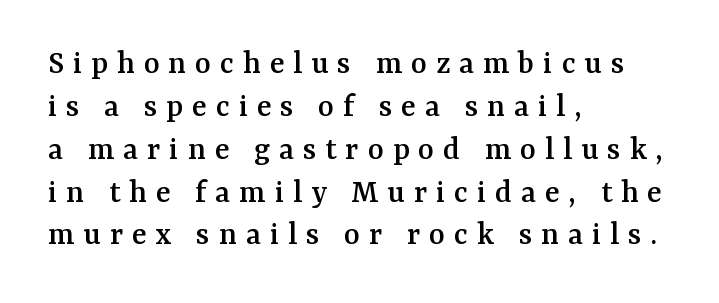
Q: Is the text italic (slanted)? A: No, it is upright.
Q: Is the typeface a serif or a sans-serif typeface? A: Serif.
Q: Is the text underlined? A: No.
Q: How is the paragraph aligned? A: Left-aligned.
Q: Is the spacing between letters normal or unusually wide? A: Unusually wide.
Q: Is the spacing between lines tight, normal or loose? A: Normal.
Q: Width (condensed, normal, or wide)? A: Normal.
Q: Stroke contrast? A: Medium.
Q: x-height? A: Medium.
Q: Monospaced? A: No.
